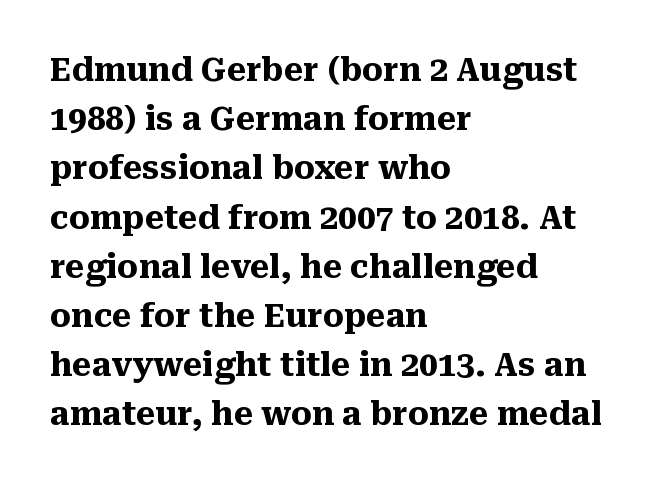
{"serif": "yes", "italic": "no", "bold": "yes", "weight": "heavy", "width": "normal", "stroke_contrast": "medium", "x_height": "medium", "monospaced": "no", "underline": "no", "align": "left", "line_spacing": "normal", "line_spacing_ratio": 1.49, "letter_spacing": "normal", "letter_spacing_em": 0.0, "glyph_px": 33}
